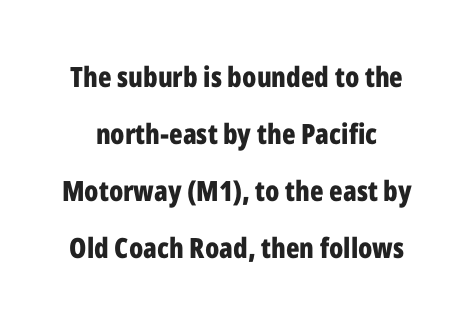
Q: Is the text bold? A: Yes.
Q: Is the text italic (slanted)? A: No, it is upright.
Q: Is the typeface a serif or a sans-serif typeface? A: Sans-serif.
Q: Is the text underlined? A: No.
Q: Is the spacing between letters normal or unusually wide? A: Normal.
Q: Is the spacing between lines tight, normal or loose? A: Loose.
Q: Width (condensed, normal, or wide)? A: Condensed.
Q: Stroke contrast? A: Low.
Q: x-height? A: Medium.
Q: Monospaced? A: No.
